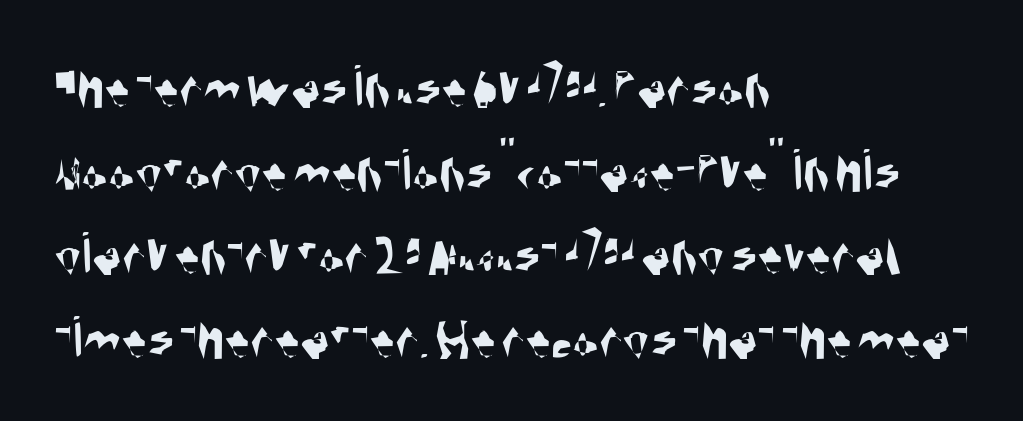
Q: Is the typeface a serif or a sans-serif typeface? A: Sans-serif.
Q: Is the text underlined? A: No.
Q: How is the paragraph aligned? A: Left-aligned.
Q: Is the spacing between letters normal or unusually wide? A: Normal.
Q: Is the spacing between lines tight, normal or loose? A: Normal.
Q: Width (condensed, normal, or wide)? A: Condensed.
Q: Stroke contrast? A: Medium.
Q: x-height? A: Large.
Q: Monospaced? A: No.
